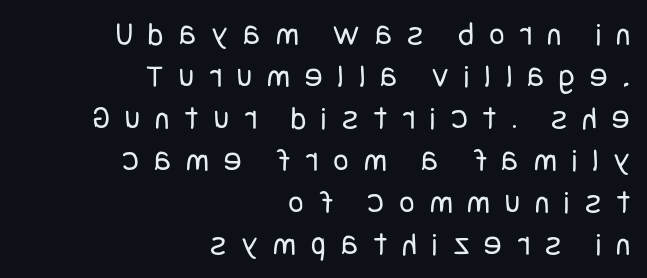
Q: Is the text bold? A: No.
Q: Is the text italic (slanted)? A: No, it is upright.
Q: Is the typeface a serif or a sans-serif typeface? A: Sans-serif.
Q: Is the text underlined? A: No.
Q: How is the paragraph aligned? A: Right-aligned.
Q: Is the spacing between letters normal or unusually wide? A: Unusually wide.
Q: Is the spacing between lines tight, normal or loose? A: Normal.
Q: Width (condensed, normal, or wide)? A: Condensed.
Q: Stroke contrast? A: Low.
Q: x-height? A: Large.
